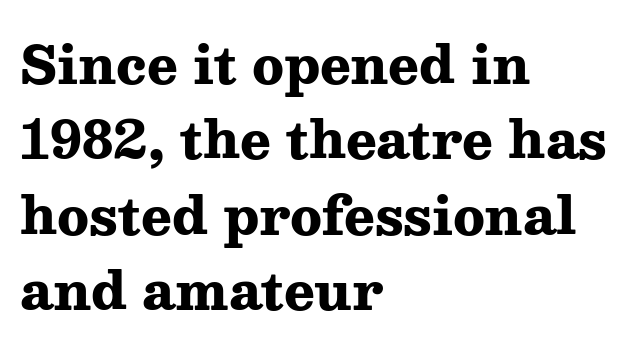
This sample has the flowing, uneven cadence of proportional lettering. Every letter is thick-stroked: bold, no question. The line texture is even and compact thanks to regular tracking. The rows are spaced the way most documents space them. This is roman type, the default non-slanted kind. The space directly below the letters is spotless.
